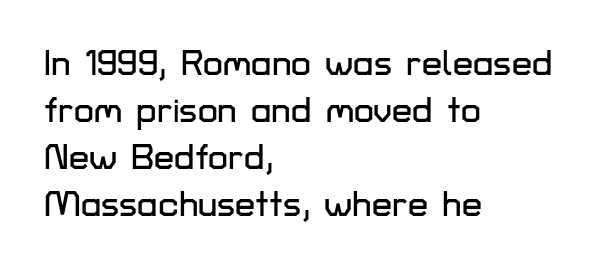
{"serif": "no", "italic": "no", "width": "normal", "stroke_contrast": "low", "x_height": "medium", "monospaced": "no", "underline": "no", "align": "left", "line_spacing": "normal", "line_spacing_ratio": 1.31, "letter_spacing": "normal", "letter_spacing_em": 0.0, "glyph_px": 36}
